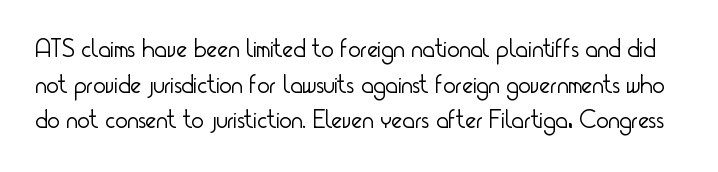
{"italic": "no", "bold": "no", "underline": "no", "line_spacing": "normal", "line_spacing_ratio": 1.37, "letter_spacing": "normal", "letter_spacing_em": 0.0, "glyph_px": 26}
